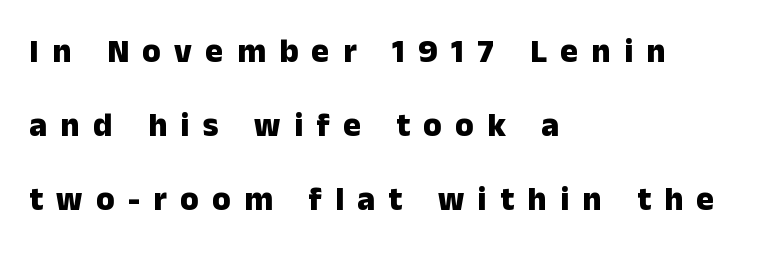
The gap between lines stays unmarked. Vertically, the passage feels expansive, rows floating well apart. Does the type have serifs? No, each stem ends abruptly. What stands out about the letter spacing? Its width — letters are far apart. The paragraph has a hard left edge and a soft right edge.
